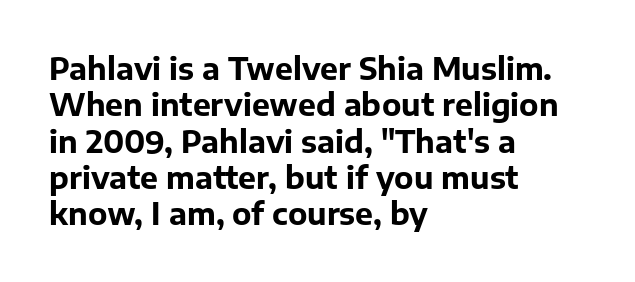
Q: Is the text bold? A: Yes.
Q: Is the text italic (slanted)? A: No, it is upright.
Q: Is the typeface a serif or a sans-serif typeface? A: Sans-serif.
Q: Is the text underlined? A: No.
Q: How is the paragraph aligned? A: Left-aligned.
Q: Is the spacing between letters normal or unusually wide? A: Normal.
Q: Width (condensed, normal, or wide)? A: Normal.
Q: Stroke contrast? A: Low.
Q: x-height? A: Medium.
Q: Monospaced? A: No.
